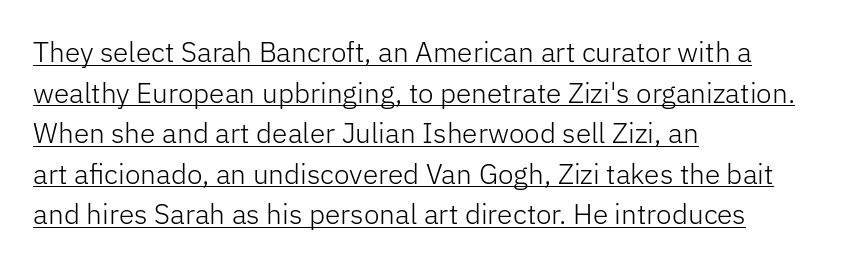
Q: Is the text bold? A: No.
Q: Is the text italic (slanted)? A: No, it is upright.
Q: Is the typeface a serif or a sans-serif typeface? A: Sans-serif.
Q: Is the text underlined? A: Yes.
Q: How is the paragraph aligned? A: Left-aligned.
Q: Is the spacing between letters normal or unusually wide? A: Normal.
Q: Is the spacing between lines tight, normal or loose? A: Normal.
Q: Width (condensed, normal, or wide)? A: Normal.
Q: Stroke contrast? A: Low.
Q: x-height? A: Medium.
Q: Monospaced? A: No.
